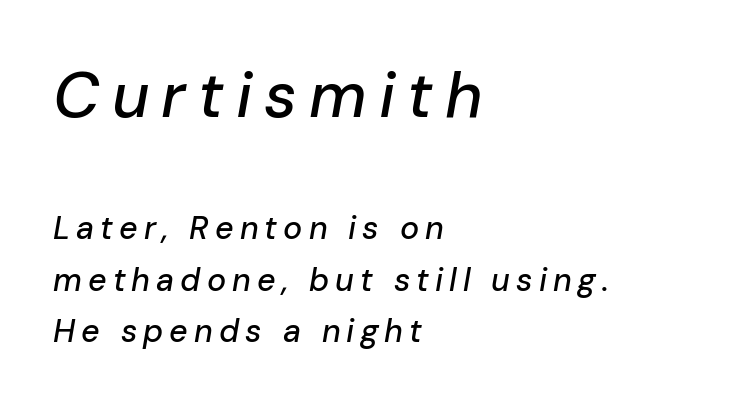
Q: Is the text italic (slanted)? A: Yes, it leans right by about 10 degrees.
Q: Is the text underlined? A: No.
Q: How is the paragraph aligned? A: Left-aligned.
Q: Is the spacing between lines tight, normal or loose? A: Normal.
Q: Which block of text is set in a larger size, the first (top) or the second (bottom)? A: The first (top) one.
Q: Width (condensed, normal, or wide)? A: Normal.
Q: Stroke contrast? A: Low.
Q: x-height? A: Medium.
Q: Monospaced? A: No.
